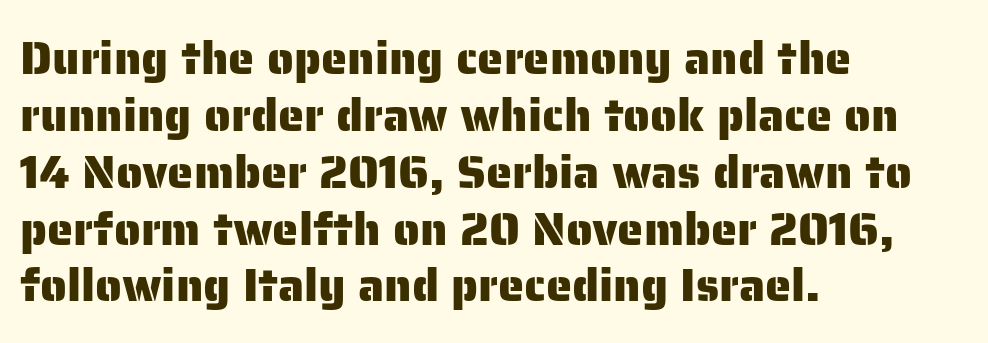
{"serif": "no", "italic": "no", "width": "normal", "stroke_contrast": "low", "x_height": "medium", "monospaced": "no", "underline": "no", "align": "left", "line_spacing_ratio": 1.21, "letter_spacing": "normal", "letter_spacing_em": 0.0, "glyph_px": 47}
